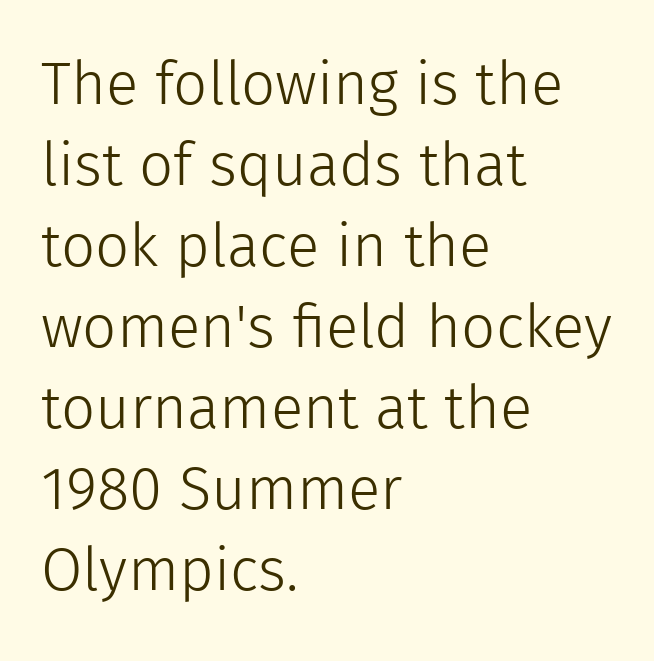
What's the leading like? Ordinary, nothing unusual. If you drew a ruler down the left edge, every line would touch it. Underlining? Definitely not there. A sans-serif font was chosen for this passage. The letterforms sit at book weight or below. The axis of the letterforms is exactly vertical.
